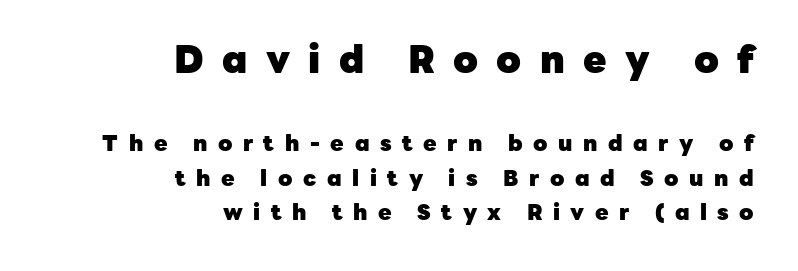
Q: Is the text bold? A: Yes.
Q: Is the text italic (slanted)? A: No, it is upright.
Q: Is the typeface a serif or a sans-serif typeface? A: Sans-serif.
Q: Is the text underlined? A: No.
Q: How is the paragraph aligned? A: Right-aligned.
Q: Is the spacing between letters normal or unusually wide? A: Unusually wide.
Q: Is the spacing between lines tight, normal or loose? A: Normal.
Q: Which block of text is set in a larger size, the first (top) or the second (bottom)? A: The first (top) one.
Q: Width (condensed, normal, or wide)? A: Normal.
Q: Stroke contrast? A: Low.
Q: x-height? A: Medium.
Q: Monospaced? A: No.
